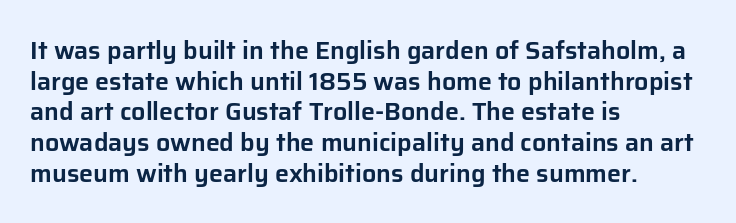
{"italic": "no", "underline": "no", "align": "left", "line_spacing_ratio": 1.23, "letter_spacing": "normal", "letter_spacing_em": 0.0, "glyph_px": 25}
